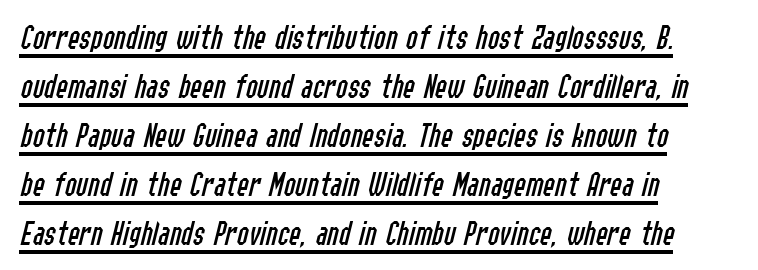
How would I describe the line gaps? Plain and ordinary. Tracking value appears to be zero — textbook default spacing. Quick note: italic. Descenders here cross a horizontal rule under the line. A classic flush-left, rag-right setting is used for this passage. You could not count columns in this text — the font is proportionally spaced.
